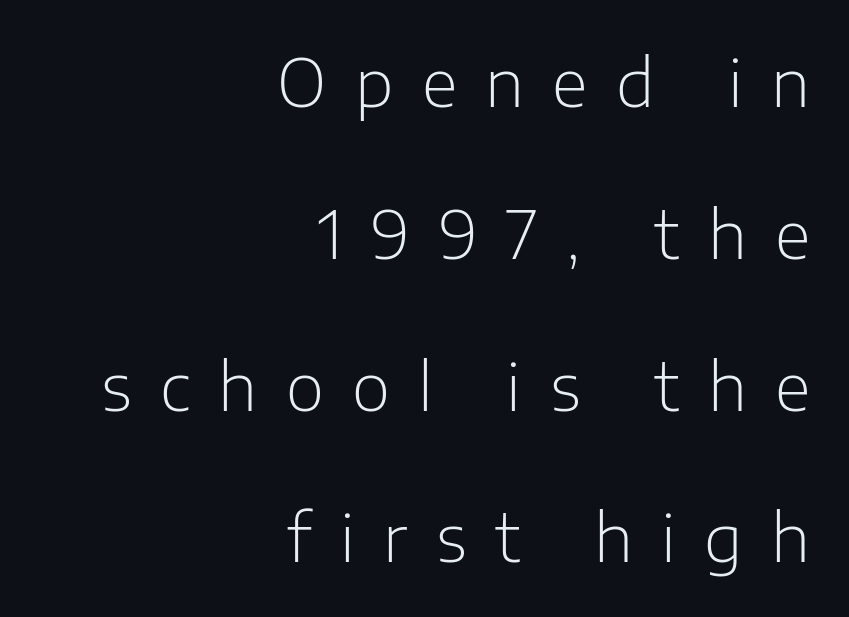
The image shows 66 px light sans-serif type, upright; set right-aligned, loose line spacing (2.3x), unusually wide letter spacing (+0.43 em), not underlined; low stroke contrast and a medium x-height.
